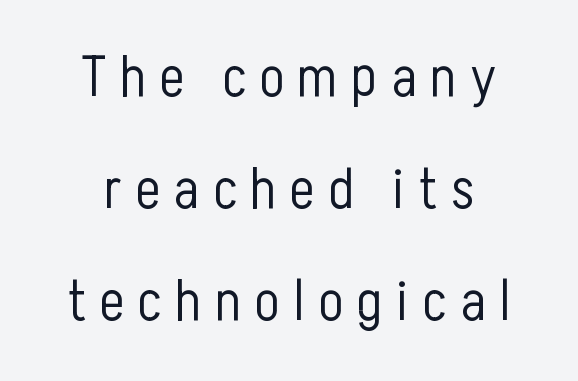
Q: Is the text bold? A: No.
Q: Is the text italic (slanted)? A: No, it is upright.
Q: Is the typeface a serif or a sans-serif typeface? A: Sans-serif.
Q: Is the text underlined? A: No.
Q: How is the paragraph aligned? A: Centered.
Q: Is the spacing between letters normal or unusually wide? A: Unusually wide.
Q: Is the spacing between lines tight, normal or loose? A: Loose.
Q: Width (condensed, normal, or wide)? A: Condensed.
Q: Stroke contrast? A: Low.
Q: x-height? A: Medium.
Q: Monospaced? A: No.
